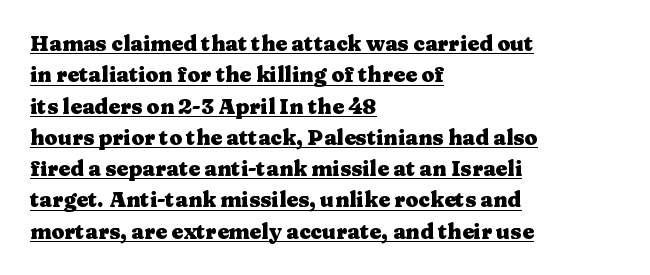
The image shows 21 px bold type, upright; set left-aligned, normal line spacing (1.49x), normal letter spacing, underlined.
